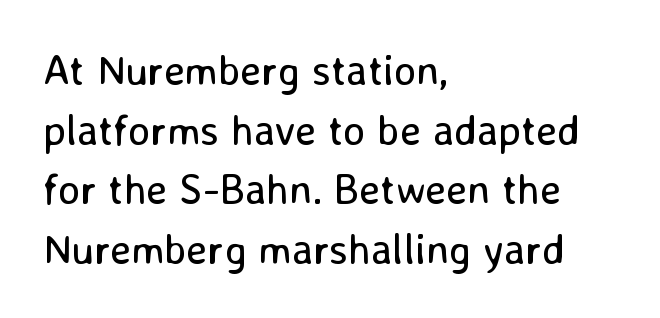
The image shows 42 px regular-weight sans-serif type, upright; set left-aligned, normal line spacing (1.42x), normal letter spacing, not underlined; low stroke contrast and a medium x-height.
